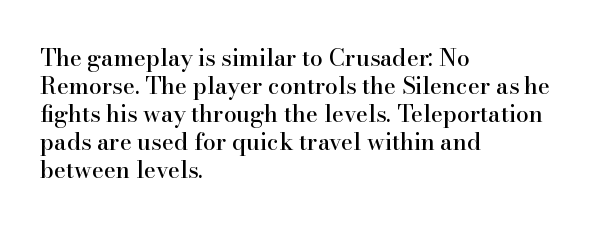
The image shows 23 px text type, upright; set left-aligned, line spacing 1.22x, normal letter spacing, not underlined.
